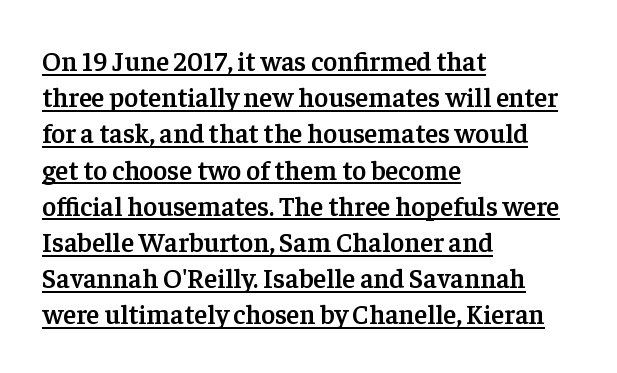
Q: Is the text bold? A: Semi-bold.
Q: Is the text italic (slanted)? A: No, it is upright.
Q: Is the text underlined? A: Yes.
Q: How is the paragraph aligned? A: Left-aligned.
Q: Is the spacing between letters normal or unusually wide? A: Normal.
Q: Is the spacing between lines tight, normal or loose? A: Normal.
